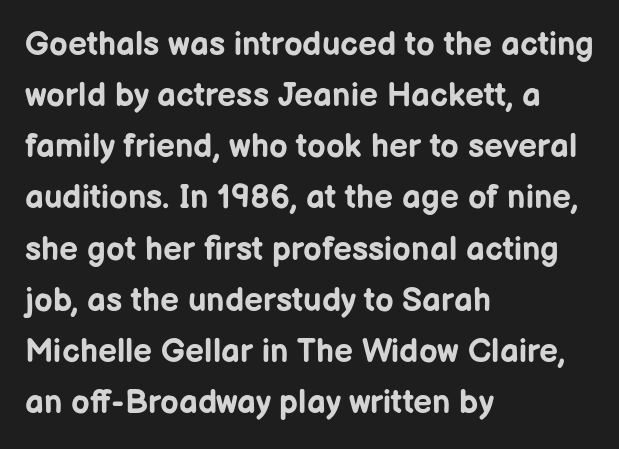
{"serif": "no", "italic": "no", "bold": "yes", "weight": "bold", "width": "normal", "stroke_contrast": "low", "x_height": "medium", "monospaced": "no", "underline": "no", "align": "left", "line_spacing": "normal", "line_spacing_ratio": 1.55, "letter_spacing": "normal", "letter_spacing_em": 0.0, "glyph_px": 33}
